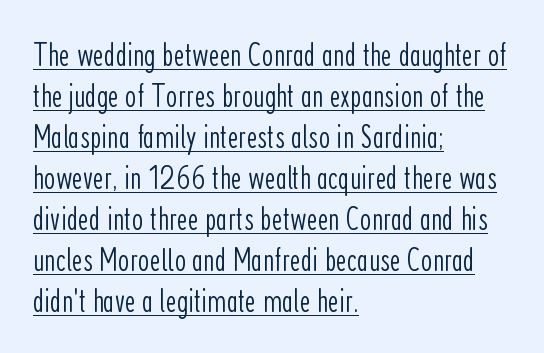
The image shows 33 px light, condensed sans-serif type, upright; set left-aligned, line spacing 1.24x, normal letter spacing, underlined; low stroke contrast and a medium x-height.
